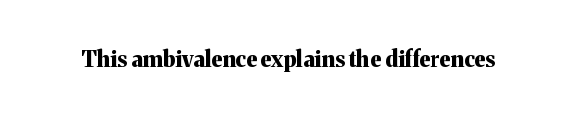
The image shows 22 px bold type, upright; set normal letter spacing, not underlined.
